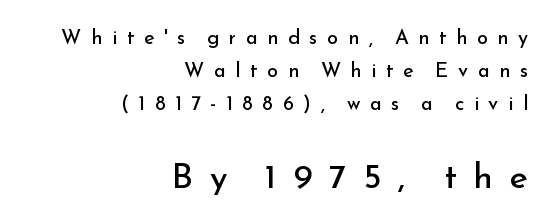
The image shows 35 px regular-weight sans-serif type, upright; set right-aligned, normal line spacing (1.65x), unusually wide letter spacing (+0.48 em), not underlined; the second (bottom) block is 1.75x larger; low stroke contrast and a small x-height.
